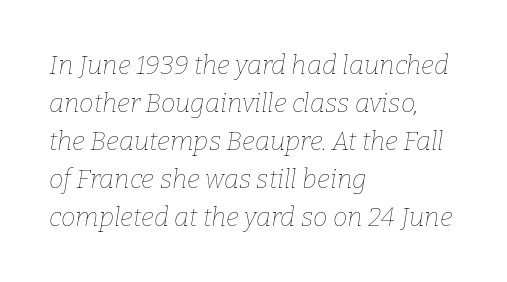
{"italic": "yes", "lean": "right", "slant_degrees": 9, "bold": "no", "underline": "no", "align": "left", "line_spacing": "normal", "line_spacing_ratio": 1.46, "letter_spacing": "normal", "letter_spacing_em": 0.0, "glyph_px": 26}
